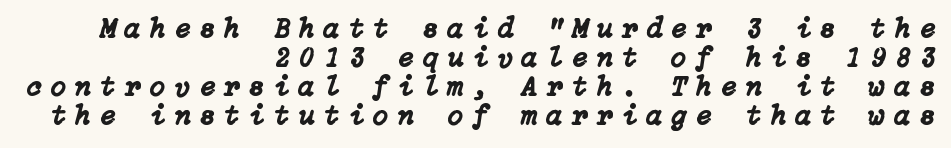
The image shows 28 px text type, italic (leaning right); set right-aligned, tight line spacing (1.03x), unusually wide letter spacing (+0.34 em), not underlined; low stroke contrast and a medium x-height.
